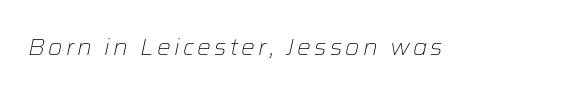
Q: Is the text bold? A: No.
Q: Is the text italic (slanted)? A: Yes, it leans right by about 12 degrees.
Q: Is the text underlined? A: No.
